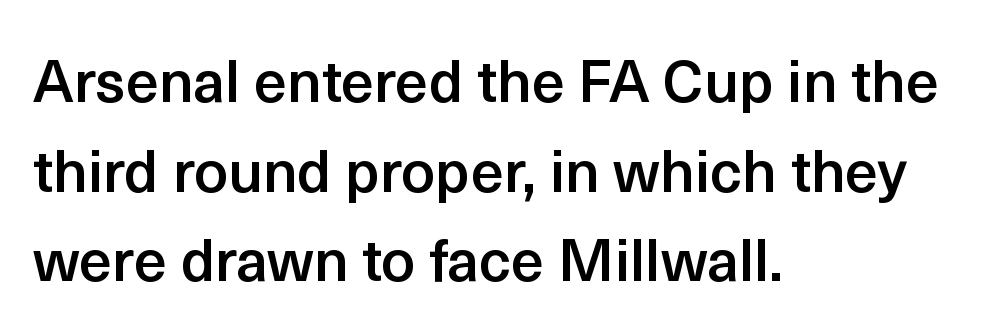
{"serif": "no", "italic": "no", "bold": "semi", "weight": "semibold", "width": "normal", "x_height": "medium", "monospaced": "no", "underline": "no", "align": "left", "line_spacing": "normal", "line_spacing_ratio": 1.52, "letter_spacing": "normal", "letter_spacing_em": 0.0, "glyph_px": 59}
